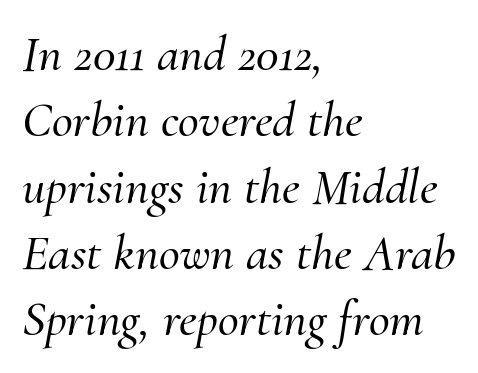
{"serif": "yes", "italic": "yes", "lean": "right", "slant_degrees": 10, "width": "normal", "stroke_contrast": "medium", "x_height": "small", "monospaced": "no", "underline": "no", "align": "left", "line_spacing": "normal", "line_spacing_ratio": 1.3, "letter_spacing": "normal", "letter_spacing_em": 0.0, "glyph_px": 51}
